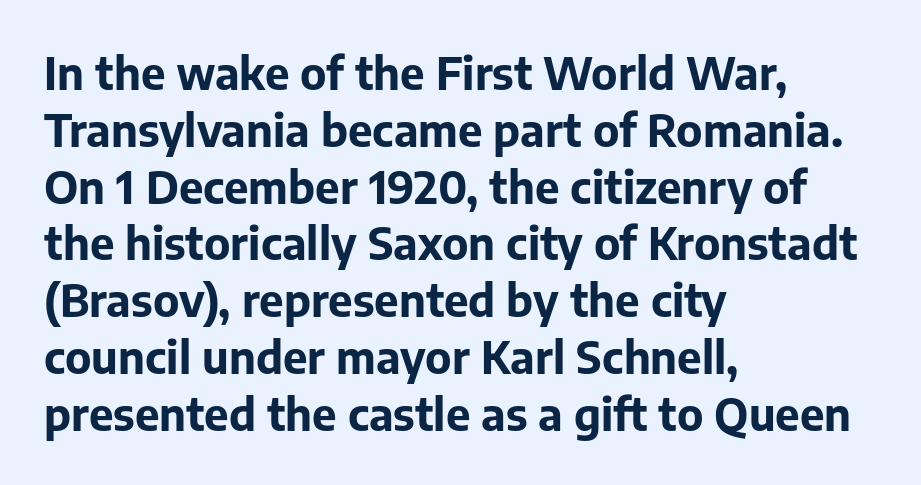
The image shows 44 px bold sans-serif type, upright; set left-aligned, normal line spacing (1.29x), normal letter spacing, not underlined; low stroke contrast and a medium x-height.
